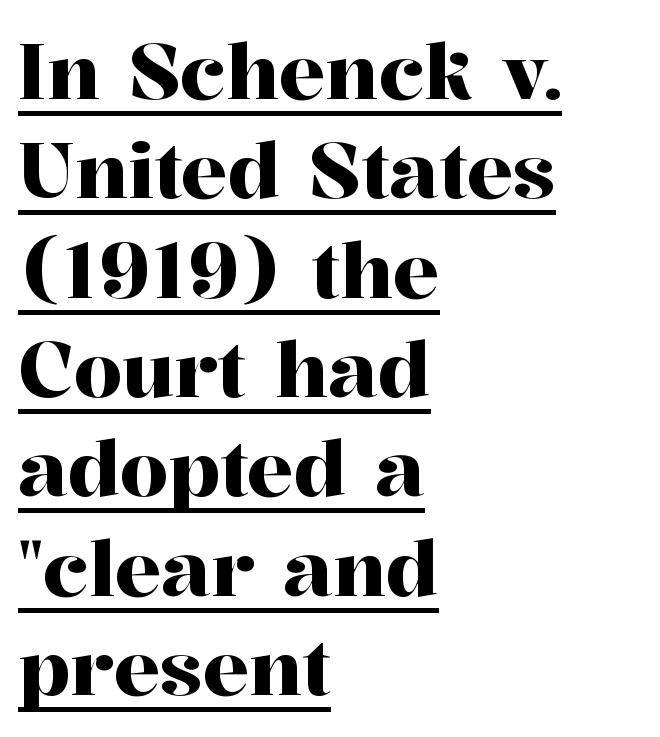
The type is set solid horizontally, with unmodified tracking. The passage shown is typed in a proportional face where columns would drift. Old-style or modern, the face here clearly has serifs. Underlining? Definitely there. These lines stack with their left ends in a neat column. Unlike italic type, these characters show no tilt at all.
